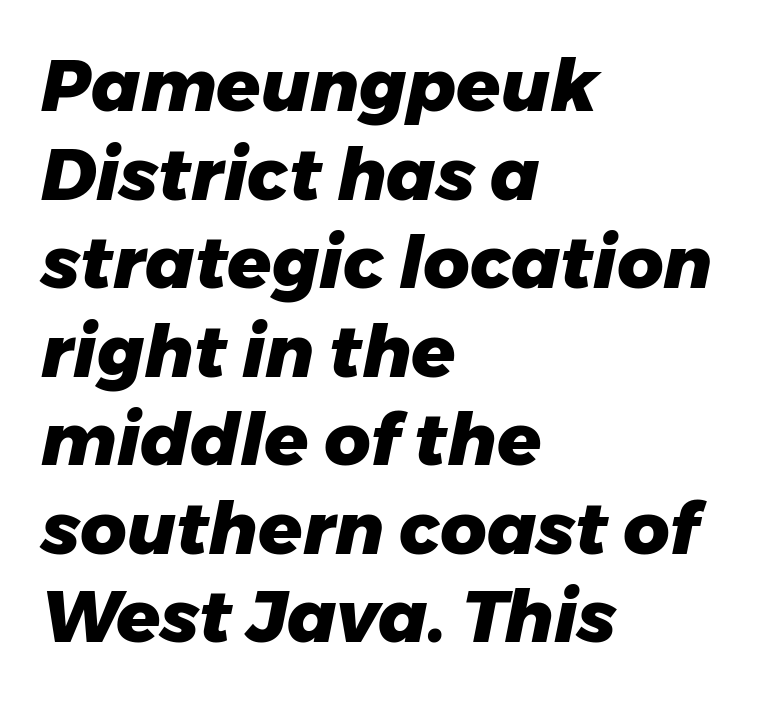
This sample is left-justified, so line endings fall wherever the words run out. This is heavy type, rendered in bold. Letter spacing: default. The lettering tilts uniformly, giving the passage an italic look. Character widths vary here, with narrow letters taking less room than wide ones.
